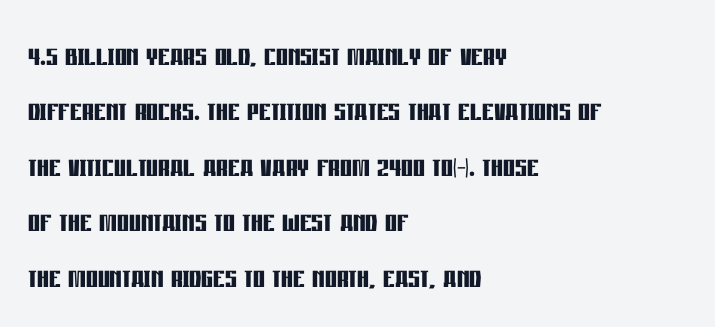
Q: Is the text bold? A: Yes.
Q: Is the text italic (slanted)? A: No, it is upright.
Q: Is the typeface a serif or a sans-serif typeface? A: Sans-serif.
Q: Is the text underlined? A: No.
Q: How is the paragraph aligned? A: Left-aligned.
Q: Is the spacing between letters normal or unusually wide? A: Normal.
Q: Is the spacing between lines tight, normal or loose? A: Normal.
Q: Width (condensed, normal, or wide)? A: Condensed.
Q: Stroke contrast? A: Low.
Q: x-height? A: Large.
Q: Monospaced? A: No.
